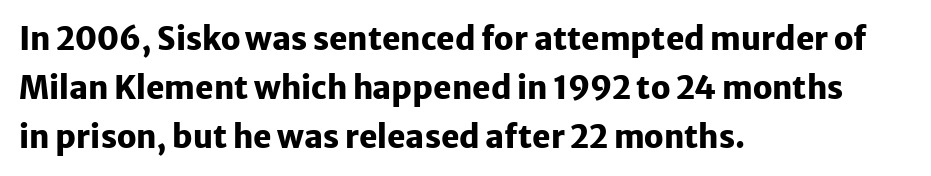
{"serif": "no", "italic": "no", "bold": "yes", "weight": "heavy", "width": "normal", "stroke_contrast": "low", "x_height": "medium", "monospaced": "no", "underline": "no", "align": "left", "line_spacing": "normal", "line_spacing_ratio": 1.58, "letter_spacing": "normal", "letter_spacing_em": 0.0, "glyph_px": 31}
